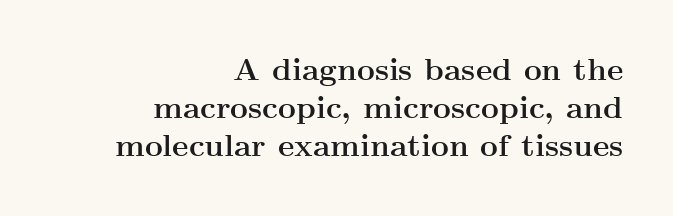
Visually the block forms a straight wall on the right and a jagged coastline on the left. Regarding serifs, this sample has them. Do the characters align in a grid? No, the font is proportional. The gaps between neighbouring characters are ordinary and unremarkable. Set as a true bold cut, around the 700 mark.
